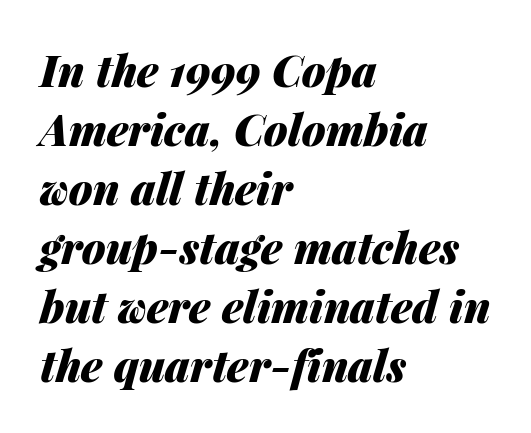
Each new line begins a customary step beneath the previous one. The horizontal fit of the characters is conventional and even. Is this a fixed-width face? No — the glyphs have proportional, varying widths. These lines were composed using italics.
